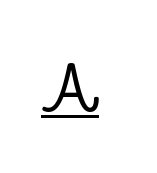
Every character sits straight up, as roman type does. Letter spacing: wide. You can tell from the footed stems that serif type was used. This rendering features underlined lettering. Is this a fixed-width face? No — the glyphs have proportional, varying widths.
